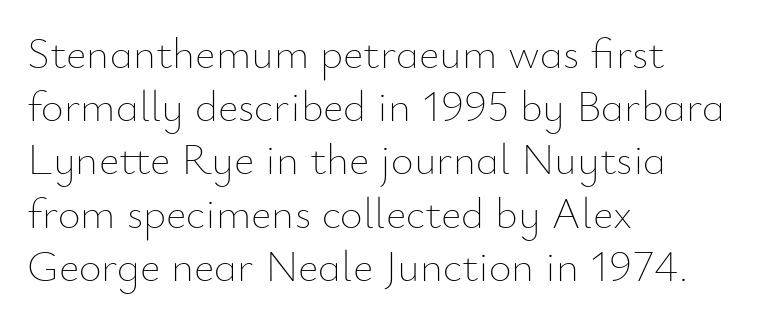
Unmarked baselines from the first word to the last. No extra tracking has been applied to these lines. These lines were composed using upright roman letters. Letters have the restrained weight of plain body copy at most.
